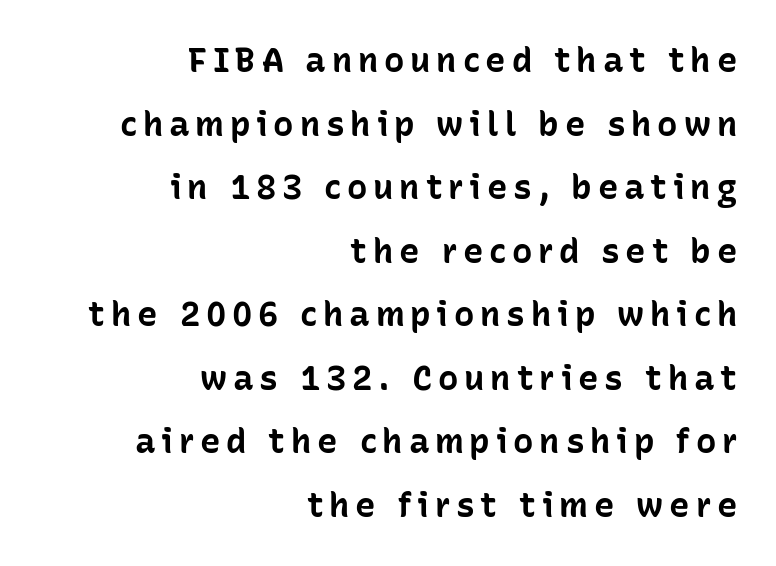
The area under the type is left untouched. Each letter keeps its own natural width here, so spacing adapts to shape. I'd describe the lettering as bold — thick and assertive. The type sits square on the baseline with zero lean. The typesetter chose a ragged-left arrangement here. Examine the stroke ends and you'll find no serifs.
